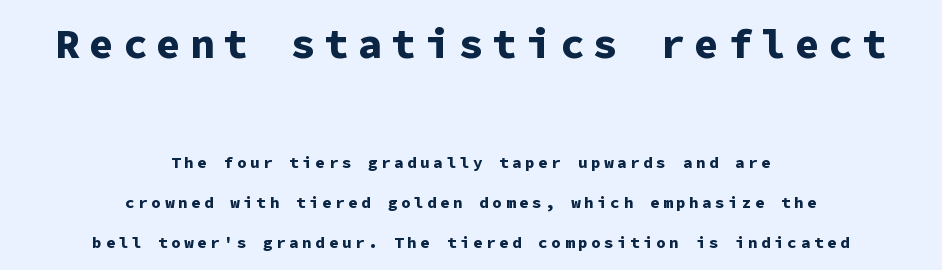
Q: Is the text bold? A: Yes.
Q: Is the text italic (slanted)? A: No, it is upright.
Q: Is the typeface a serif or a sans-serif typeface? A: Sans-serif.
Q: Is the text underlined? A: No.
Q: How is the paragraph aligned? A: Centered.
Q: Is the spacing between letters normal or unusually wide? A: Unusually wide.
Q: Is the spacing between lines tight, normal or loose? A: Loose.
Q: Which block of text is set in a larger size, the first (top) or the second (bottom)? A: The first (top) one.
Q: Width (condensed, normal, or wide)? A: Normal.
Q: Stroke contrast? A: Low.
Q: x-height? A: Medium.
Q: Monospaced? A: Yes.
